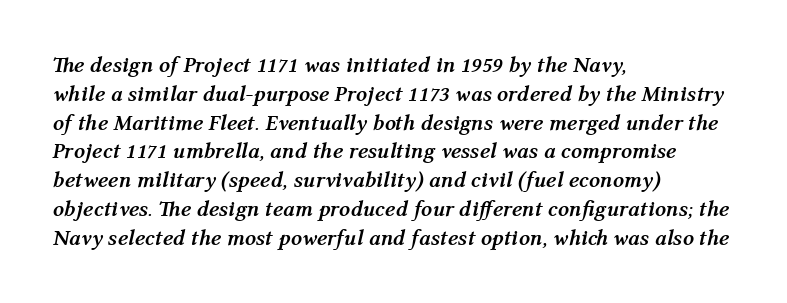
Q: Is the text bold? A: Yes.
Q: Is the text italic (slanted)? A: Yes, it leans right by about 12 degrees.
Q: Is the text underlined? A: No.
Q: How is the paragraph aligned? A: Left-aligned.
Q: Is the spacing between letters normal or unusually wide? A: Normal.
Q: Is the spacing between lines tight, normal or loose? A: Normal.
